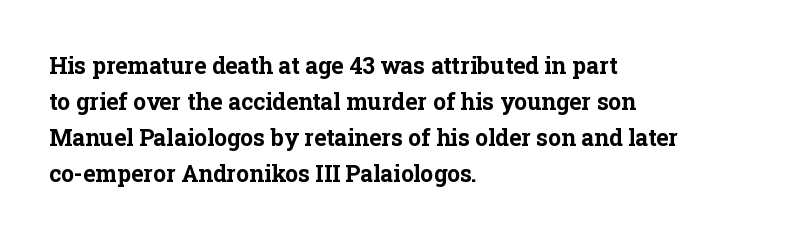
The line-height multiplier appears to be the usual default. Plain, unruled lines of type. The type is set solid horizontally, with unmodified tracking. Horizontal alignment here is leftward, the default for most running prose. Does the weight exceed regular? Yes, all the way to bold.
